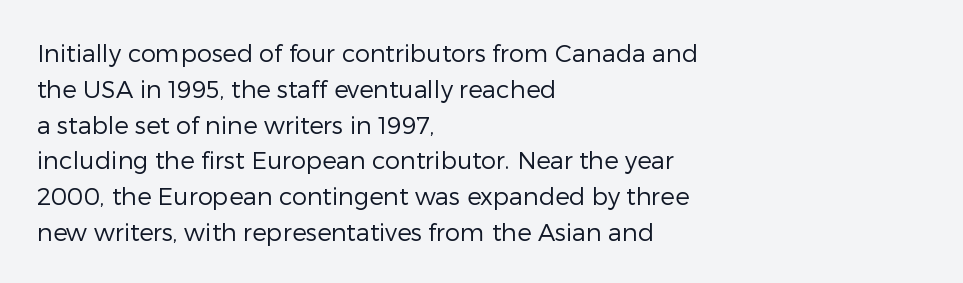
The setting favours the left margin, as ordinary paragraphs usually do. Upright lettering throughout. Letter spacing: default. No chunkiness to these letters — they're not bold.
